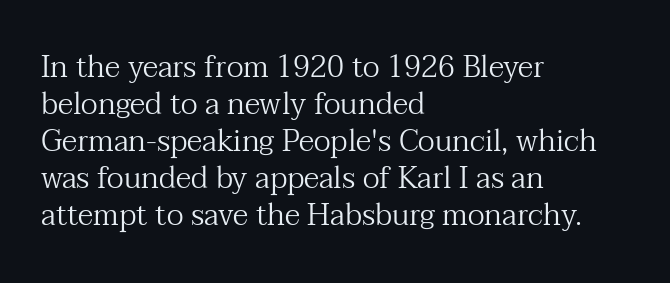
{"serif": "yes", "italic": "no", "bold": "no", "weight": "regular", "width": "normal", "stroke_contrast": "medium", "x_height": "medium", "monospaced": "no", "underline": "no", "align": "left", "line_spacing_ratio": 1.23, "letter_spacing": "normal", "letter_spacing_em": 0.0, "glyph_px": 30}
